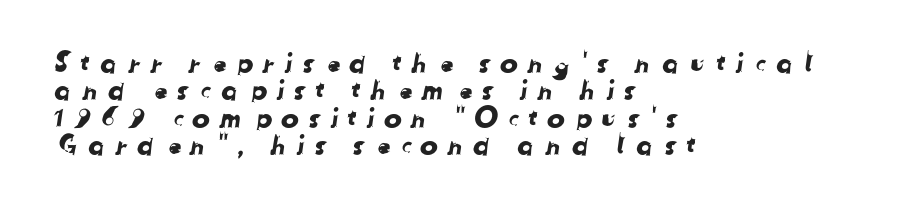
The image shows 27 px text type; set left-aligned, tight line spacing (1.01x), unusually wide letter spacing (+0.32 em), not underlined.
